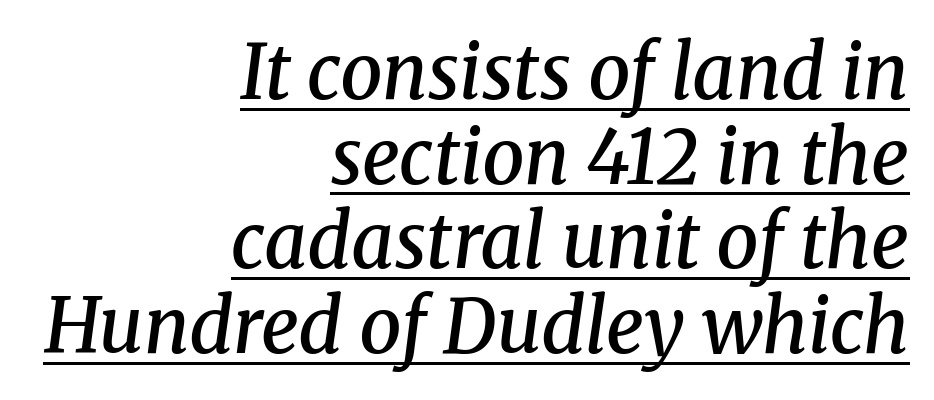
The tracking reads as untouched default to a designer's eye. This rendering features underlined lettering. Each new line begins almost immediately beneath the previous one. The whole block is typeset with a tilt. Every row of glyphs terminates at an identical x-position on the right. The letters carry serifs — small finishing strokes at the ends of their stems.
